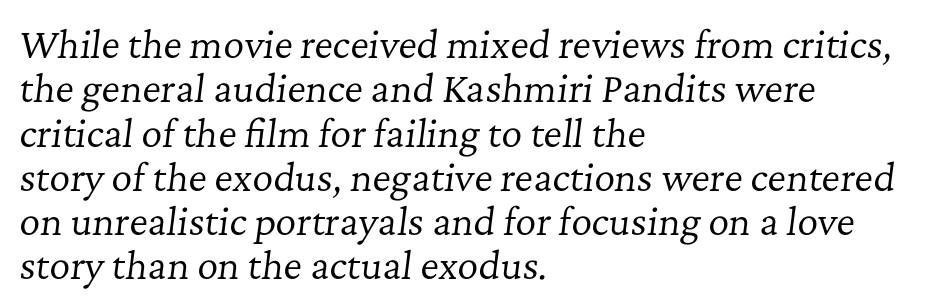
No extra ink here — the face is not bold. Underlining? Definitely not there. To sum up the face: it has serifs. Visually the block forms a straight wall on the left and a jagged coastline on the right.
